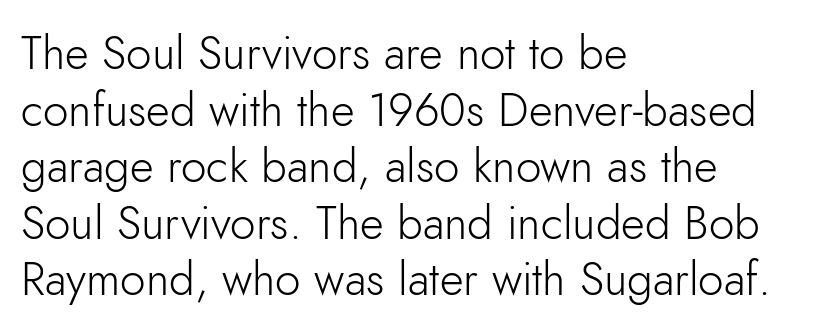
Regarding serifs, this sample does without them. The space directly below the letters is spotless. A light-to-regular cut is what we see here. The line texture is even and compact thanks to regular tracking.
